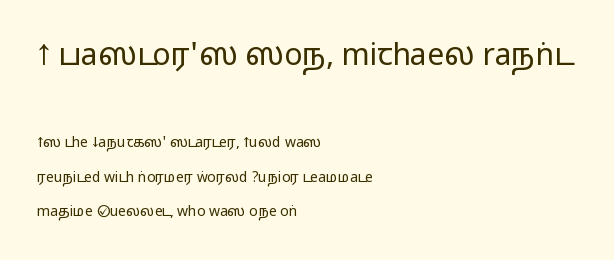
The image shows 30 px wide sans-serif type, upright; set left-aligned, loose line spacing (2.45x), normal letter spacing, not underlined; the first (top) block is 2.14x larger; medium stroke contrast.
